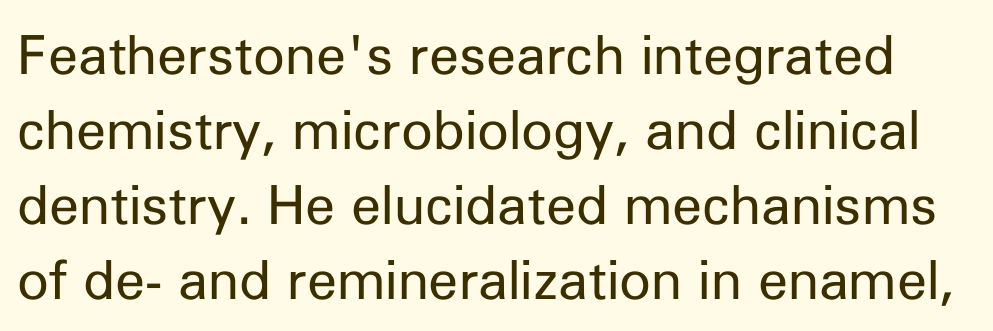
The image shows 54 px regular-weight sans-serif type, upright; set normal line spacing (1.39x), normal letter spacing, not underlined; low stroke contrast and a medium x-height.
